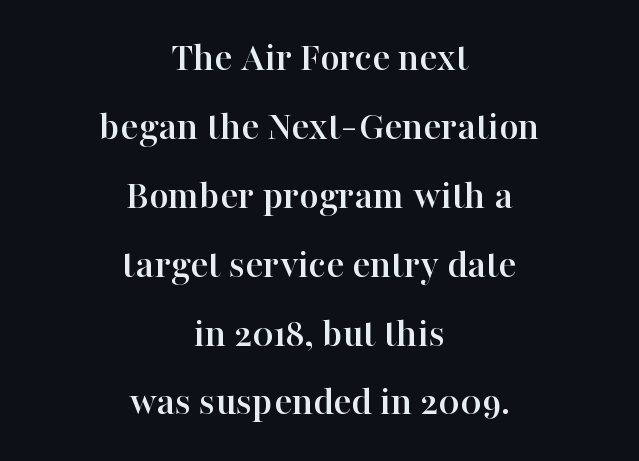
A typesetter would call this proportional, since set widths differ per character. Classification — serif. Summary of vertical rhythm: regular, with standard interline spacing. No word sits above an underline.
